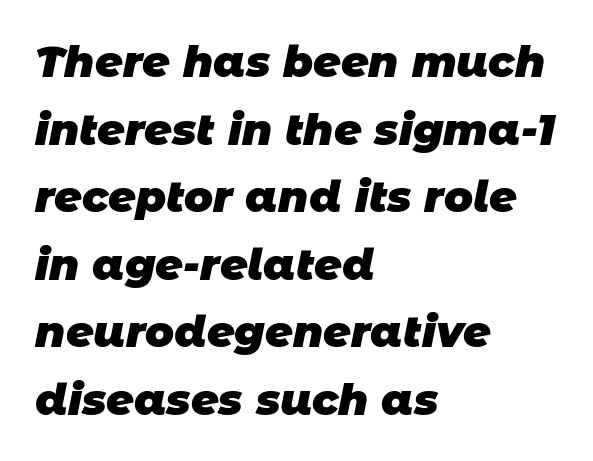
Looks like regular typesetting: each glyph gets only the width it needs. Tracking here is standard; glyphs follow each other at the usual distance. These lines are set flush left with a ragged right edge. One glance says typical: line gaps are just what's usual. Rule under the text: the space is simply empty. The passage shown is typeset with a sans-serif family.
